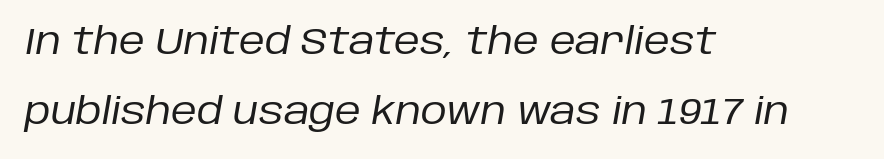
{"italic": "yes", "lean": "right", "slant_degrees": 10, "bold": "no", "weight": "regular", "width": "normal", "stroke_contrast": "low", "x_height": "large", "monospaced": "no", "underline": "no", "align": "left", "line_spacing": "loose", "line_spacing_ratio": 1.95, "letter_spacing": "normal", "letter_spacing_em": 0.0, "glyph_px": 36}
